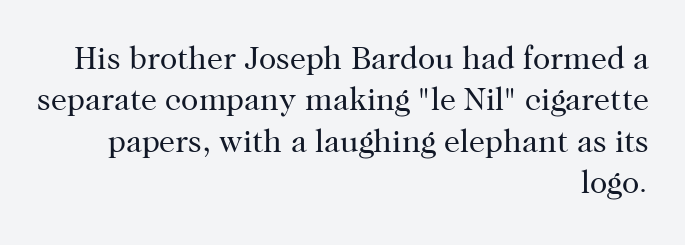
The axis of the letterforms is exactly vertical. Students, note that the glyphs here touch the page at normal intervals. These lines sit exactly where default settings would place them. The weight tops out at a normal text grade.
